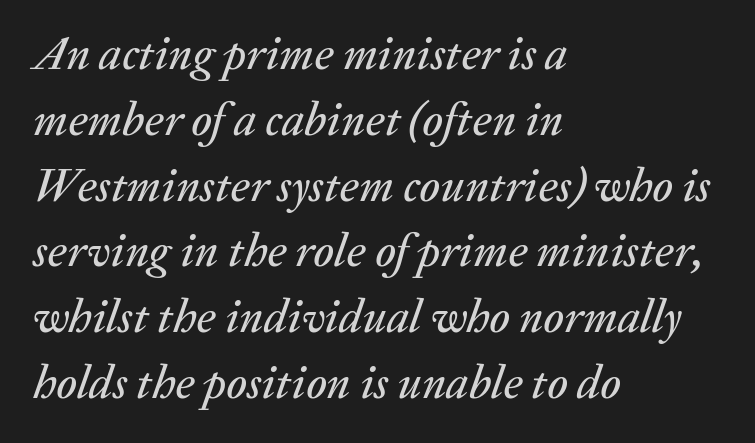
{"italic": "yes", "lean": "right", "slant_degrees": 20, "width": "normal", "stroke_contrast": "medium", "x_height": "medium", "monospaced": "no", "underline": "no", "align": "left", "line_spacing": "normal", "line_spacing_ratio": 1.4, "letter_spacing": "normal", "letter_spacing_em": 0.0, "glyph_px": 47}
